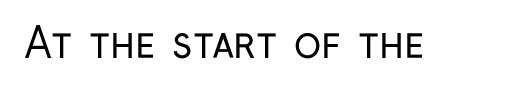
Q: Is the text bold? A: No.
Q: Is the text italic (slanted)? A: No, it is upright.
Q: Is the typeface a serif or a sans-serif typeface? A: Sans-serif.
Q: Is the text underlined? A: No.
Q: Is the spacing between letters normal or unusually wide? A: Normal.
Q: Width (condensed, normal, or wide)? A: Condensed.
Q: Stroke contrast? A: Low.
Q: x-height? A: Medium.
Q: Monospaced? A: No.
